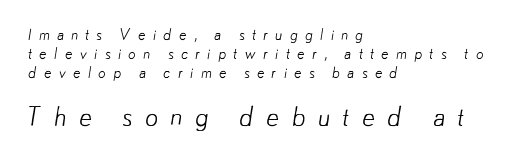
Q: Is the text bold? A: No.
Q: Is the text underlined? A: No.
Q: How is the paragraph aligned? A: Left-aligned.
Q: Is the spacing between letters normal or unusually wide? A: Unusually wide.
Q: Is the spacing between lines tight, normal or loose? A: Normal.
Q: Which block of text is set in a larger size, the first (top) or the second (bottom)? A: The second (bottom) one.
